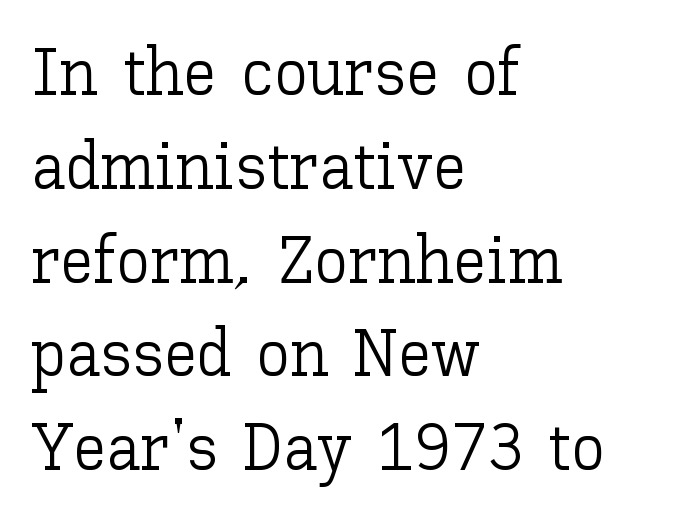
Q: Is the text bold? A: No.
Q: Is the text italic (slanted)? A: No, it is upright.
Q: Is the text underlined? A: No.
Q: How is the paragraph aligned? A: Left-aligned.
Q: Is the spacing between letters normal or unusually wide? A: Normal.
Q: Is the spacing between lines tight, normal or loose? A: Normal.
Q: Width (condensed, normal, or wide)? A: Normal.
Q: Stroke contrast? A: Low.
Q: x-height? A: Medium.
Q: Monospaced? A: No.
